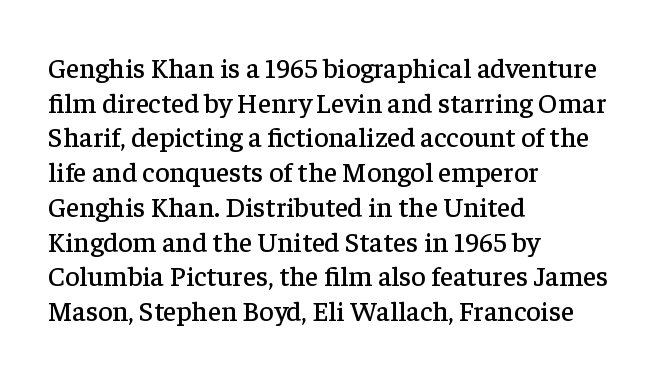
{"serif": "yes", "italic": "no", "width": "normal", "stroke_contrast": "low", "x_height": "medium", "monospaced": "no", "underline": "no", "align": "left", "line_spacing_ratio": 1.24, "letter_spacing": "normal", "letter_spacing_em": 0.0, "glyph_px": 28}
